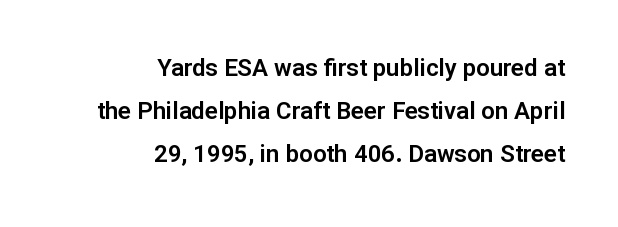
{"italic": "no", "underline": "no", "align": "right", "line_spacing_ratio": 1.79, "letter_spacing": "normal", "letter_spacing_em": 0.0, "glyph_px": 24}
